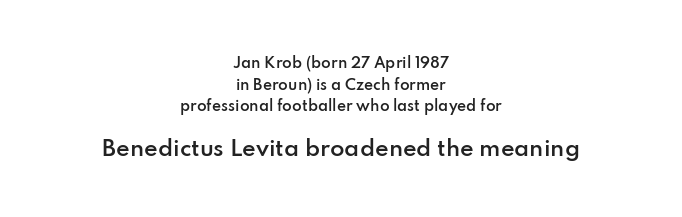
The image shows 21 px text type, upright; set centered, normal line spacing (1.55x), normal letter spacing, not underlined; the second (bottom) block is 1.5x larger.
